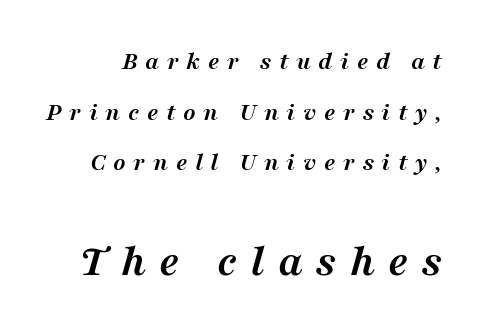
Q: Is the text bold? A: Yes.
Q: Is the text italic (slanted)? A: Yes, it leans right by about 16 degrees.
Q: Is the typeface a serif or a sans-serif typeface? A: Serif.
Q: Is the text underlined? A: No.
Q: Is the spacing between letters normal or unusually wide? A: Unusually wide.
Q: Is the spacing between lines tight, normal or loose? A: Loose.
Q: Which block of text is set in a larger size, the first (top) or the second (bottom)? A: The second (bottom) one.
Q: Width (condensed, normal, or wide)? A: Normal.
Q: Stroke contrast? A: Medium.
Q: x-height? A: Medium.
Q: Monospaced? A: No.
